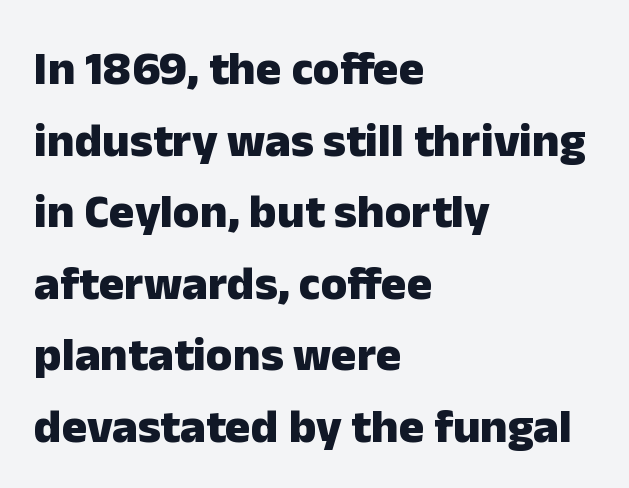
Q: Is the text bold? A: Yes.
Q: Is the text italic (slanted)? A: No, it is upright.
Q: Is the typeface a serif or a sans-serif typeface? A: Sans-serif.
Q: Is the text underlined? A: No.
Q: How is the paragraph aligned? A: Left-aligned.
Q: Is the spacing between letters normal or unusually wide? A: Normal.
Q: Is the spacing between lines tight, normal or loose? A: Normal.
Q: Width (condensed, normal, or wide)? A: Normal.
Q: Stroke contrast? A: Low.
Q: x-height? A: Medium.
Q: Monospaced? A: No.
